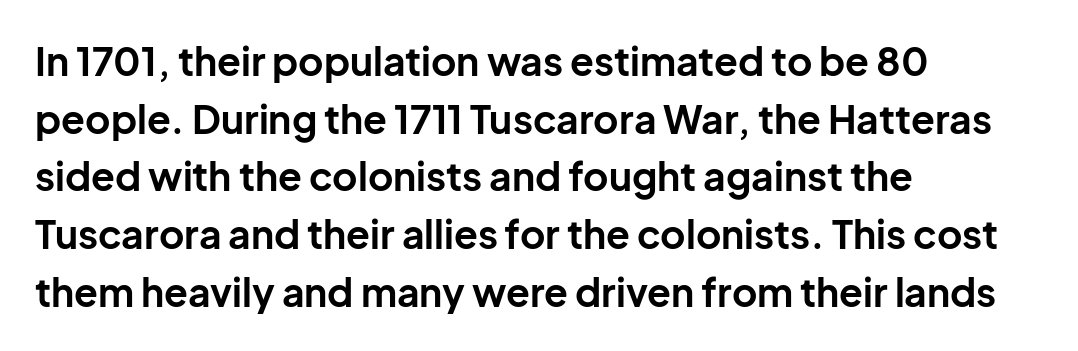
The rendering uses natural spacing where letterforms have individual widths. In terms of letterform style, serifs are entirely absent. Characters remain perfectly vertical along every line. The words here are not underlined. What stands out about the letter spacing? Nothing — it is the standard amount.
